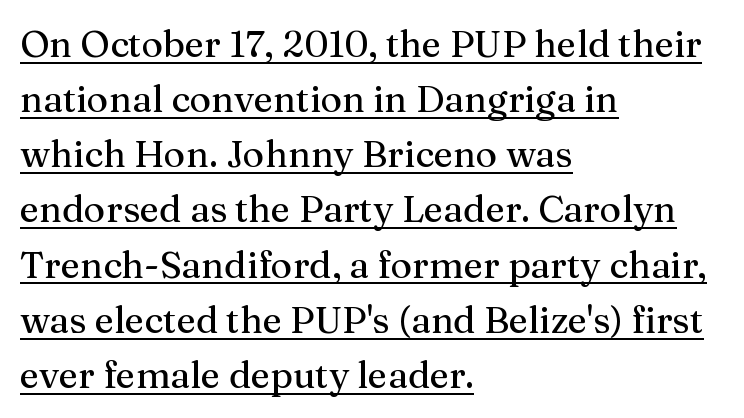
{"serif": "yes", "italic": "no", "width": "normal", "stroke_contrast": "medium", "x_height": "medium", "monospaced": "no", "underline": "yes", "align": "left", "line_spacing": "normal", "line_spacing_ratio": 1.49, "letter_spacing": "normal", "letter_spacing_em": 0.0, "glyph_px": 37}
